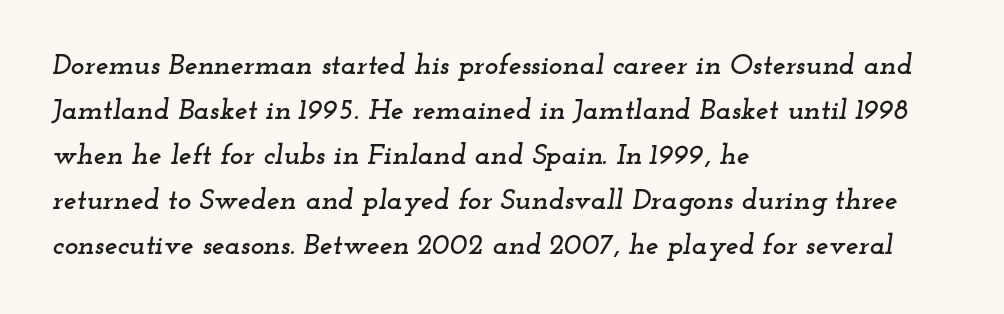
{"serif": "yes", "italic": "yes", "lean": "right", "slant_degrees": 12, "width": "wide", "stroke_contrast": "low", "x_height": "small", "monospaced": "no", "underline": "no", "align": "left", "line_spacing": "normal", "line_spacing_ratio": 1.55, "letter_spacing": "normal", "letter_spacing_em": 0.0, "glyph_px": 29}
